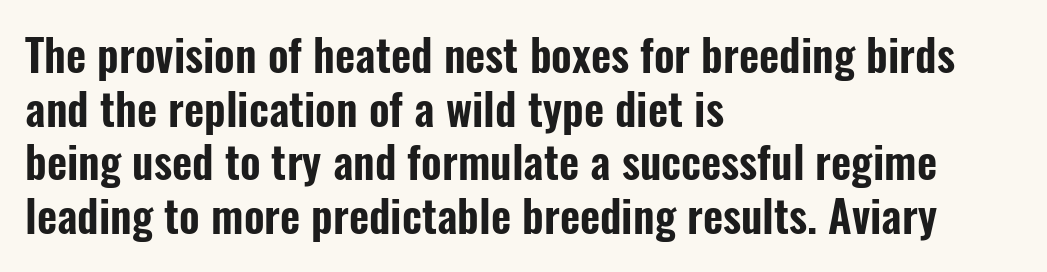
{"serif": "no", "italic": "no", "width": "condensed", "stroke_contrast": "low", "x_height": "medium", "monospaced": "no", "underline": "no", "align": "left", "line_spacing_ratio": 1.22, "letter_spacing": "normal", "letter_spacing_em": 0.0, "glyph_px": 44}
